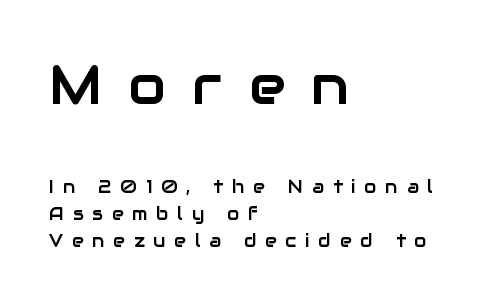
Q: Is the text italic (slanted)? A: No, it is upright.
Q: Is the typeface a serif or a sans-serif typeface? A: Sans-serif.
Q: Is the text underlined? A: No.
Q: How is the paragraph aligned? A: Left-aligned.
Q: Is the spacing between letters normal or unusually wide? A: Unusually wide.
Q: Is the spacing between lines tight, normal or loose? A: Normal.
Q: Which block of text is set in a larger size, the first (top) or the second (bottom)? A: The first (top) one.
Q: Width (condensed, normal, or wide)? A: Normal.
Q: Stroke contrast? A: Low.
Q: x-height? A: Medium.
Q: Monospaced? A: No.
